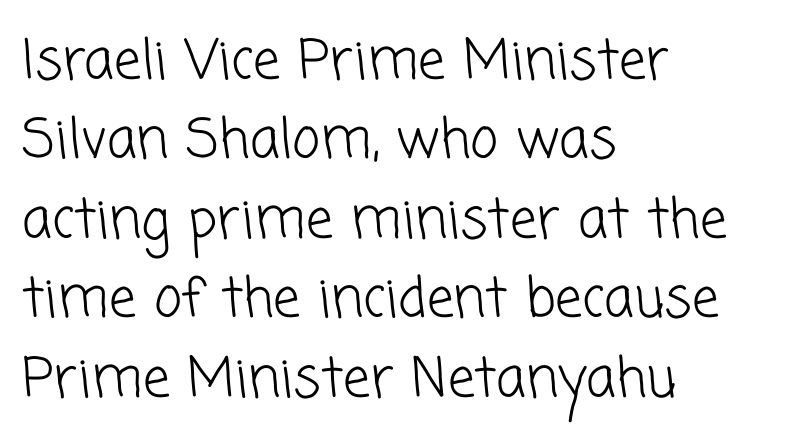
The image shows 54 px light sans-serif type; set left-aligned, normal line spacing (1.47x), normal letter spacing, not underlined; low stroke contrast and a medium x-height.
